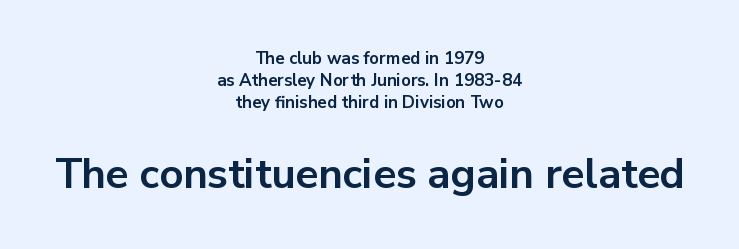
A student would notice the bottom passage is typeset larger than what precedes it. A full-strength bold gives these letters their thick strokes. Anything drawn beneath the words? Only blank space. Caption: multi-line text, centered on the measure. The letters advance in unequal steps, a hallmark of proportional type.
